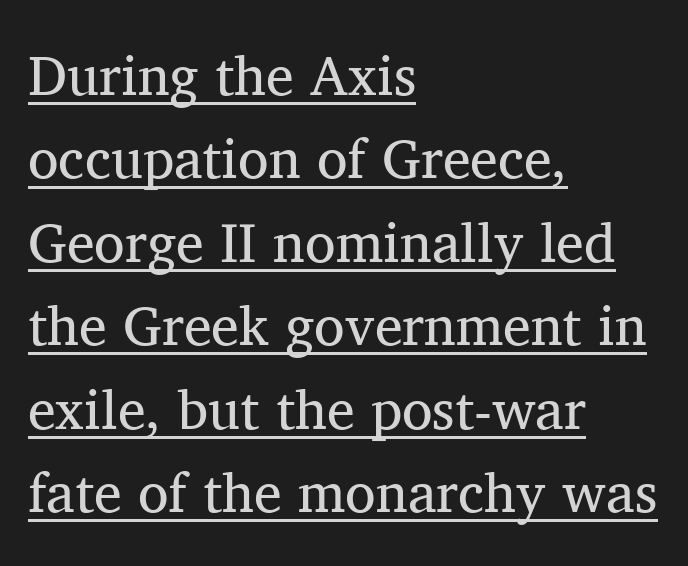
The image shows 56 px regular-weight serif type, upright; set left-aligned, normal line spacing (1.49x), normal letter spacing, underlined; medium stroke contrast and a medium x-height.
